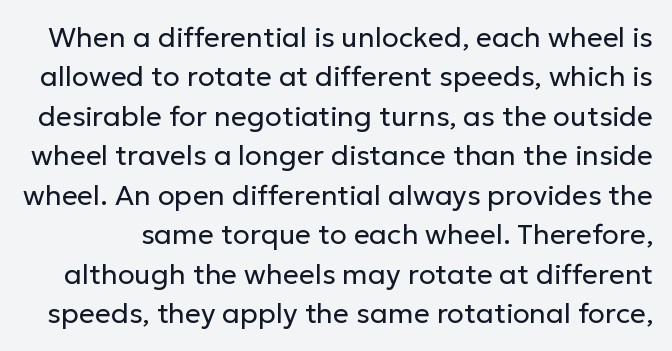
The letters advance in unequal steps, a hallmark of proportional type. The strokes carry an ordinary text weight at most. It's the straight-up-and-down kind of type. Interline gaps are of average width in this sample.
